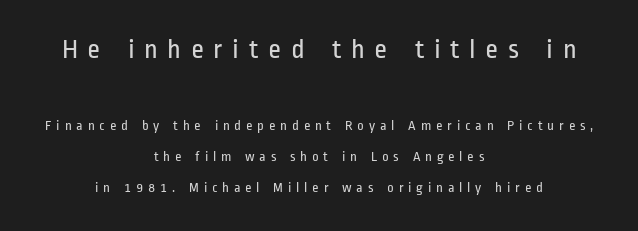
The image shows 28 px regular-weight, condensed sans-serif type, upright; set centered, loose line spacing (2.21x), unusually wide letter spacing (+0.34 em), not underlined; the first (top) block is 2.0x larger; low stroke contrast and a medium x-height.
